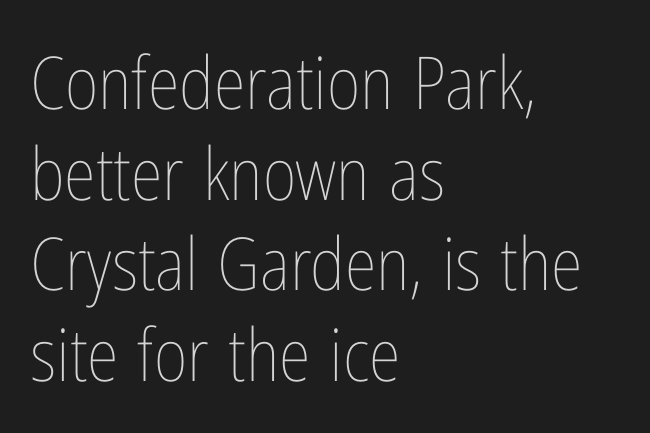
Spacing verdict: proportional, widths tailored to each character. The passage shown is not bold in any degree. Underline: absent. The type is set solid horizontally, with unmodified tracking. Posture: vertical.
